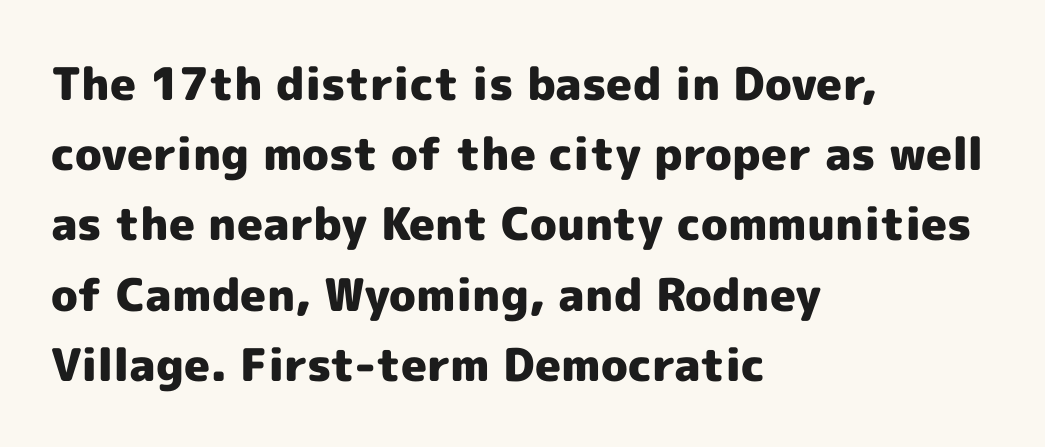
Q: Is the text bold? A: Yes.
Q: Is the text italic (slanted)? A: No, it is upright.
Q: Is the typeface a serif or a sans-serif typeface? A: Sans-serif.
Q: Is the text underlined? A: No.
Q: How is the paragraph aligned? A: Left-aligned.
Q: Is the spacing between letters normal or unusually wide? A: Normal.
Q: Is the spacing between lines tight, normal or loose? A: Normal.
Q: Width (condensed, normal, or wide)? A: Normal.
Q: x-height? A: Medium.
Q: Monospaced? A: No.
